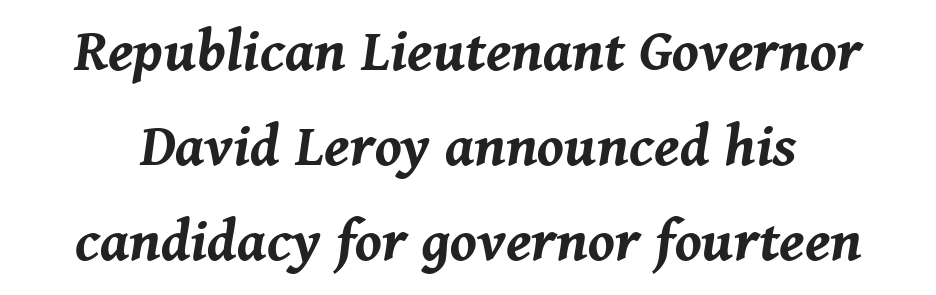
{"italic": "yes", "lean": "right", "slant_degrees": 8, "bold": "yes", "weight": "bold", "width": "normal", "stroke_contrast": "medium", "x_height": "medium", "monospaced": "no", "underline": "no", "line_spacing": "normal", "line_spacing_ratio": 1.61, "letter_spacing": "normal", "letter_spacing_em": 0.0, "glyph_px": 59}
